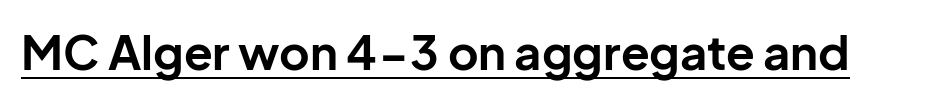
This is sans-serif lettering, the kind often seen on screens and signage. The letters stand straight up with perfectly vertical stems. Strong, thick strokes mark this as bold type. Looks like someone drew a line under every word here. Character widths vary here, with narrow letters taking less room than wide ones. Observe the ordinary spacing: letters are neighbours, not strangers.
